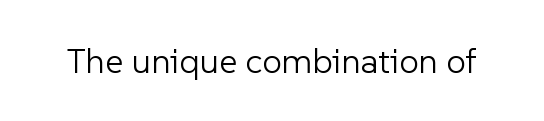
A typesetter would label this face a sans. A roman cut, with each character standing at attention. Type without underlining. Proportional: the letters do not fall into vertical columns. The characters are drawn with everyday or finer stroke widths.
